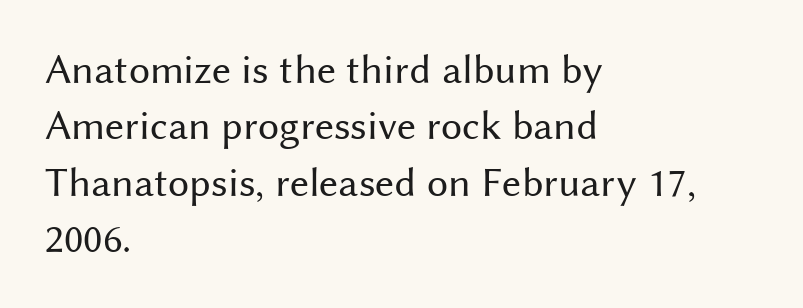
{"serif": "no", "italic": "no", "bold": "no", "weight": "regular", "width": "normal", "stroke_contrast": "medium", "x_height": "medium", "monospaced": "no", "underline": "no", "align": "left", "line_spacing": "normal", "line_spacing_ratio": 1.34, "letter_spacing": "normal", "letter_spacing_em": 0.0, "glyph_px": 42}
